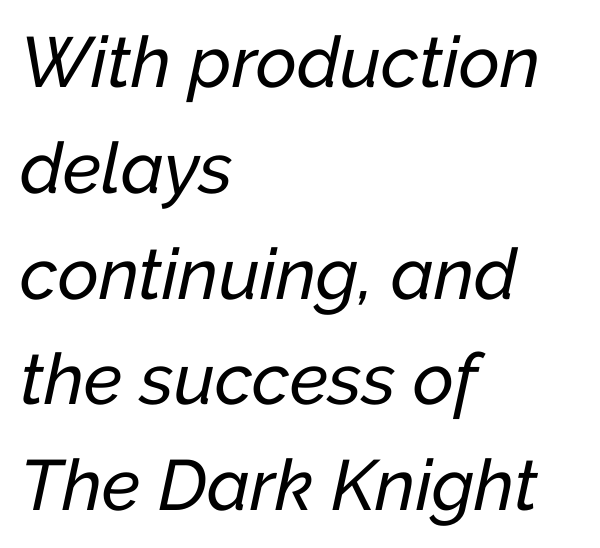
Q: Is the text italic (slanted)? A: Yes, it leans right by about 12 degrees.
Q: Is the text underlined? A: No.
Q: How is the paragraph aligned? A: Left-aligned.
Q: Is the spacing between letters normal or unusually wide? A: Normal.
Q: Is the spacing between lines tight, normal or loose? A: Normal.
Q: Width (condensed, normal, or wide)? A: Normal.
Q: Stroke contrast? A: Low.
Q: x-height? A: Medium.
Q: Monospaced? A: No.
